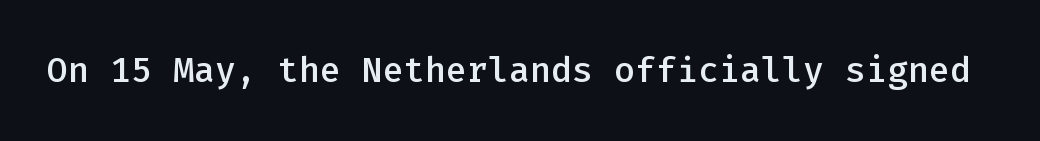
The type is set solid horizontally, with unmodified tracking. Each letter, wide or thin by design, is forced into the same width here. To sum up the face: it is a sans, with no serifs. The axis of the letterforms is exactly vertical.
